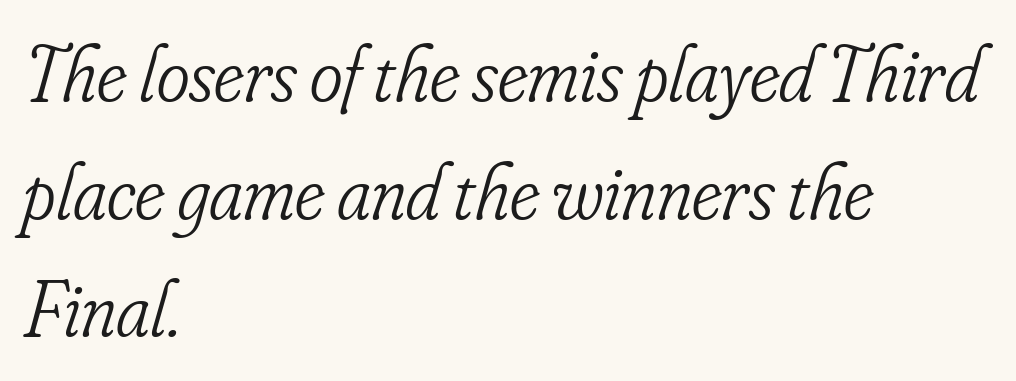
Unlike a clean sans, this face finishes its strokes with serifs. The font's italic variant was chosen for this text. Summary of weight: not heavy and not bold. Interline gaps are of average width in this sample.
